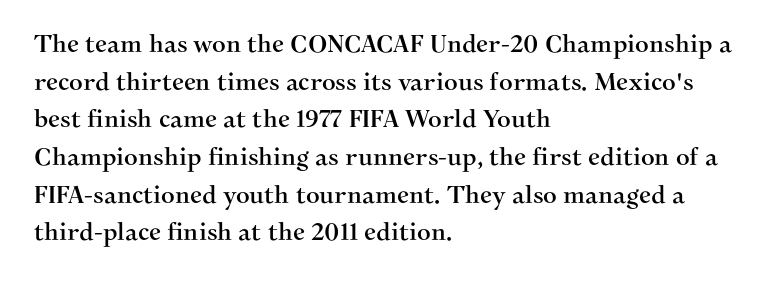
The image shows 24 px text type, upright; set left-aligned, normal line spacing (1.57x), normal letter spacing, not underlined.
